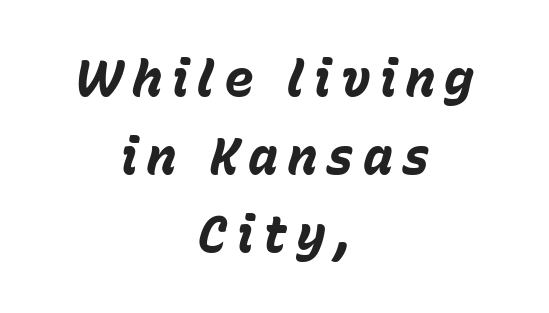
Q: Is the text bold? A: Yes.
Q: Is the text italic (slanted)? A: Yes, it leans right by about 15 degrees.
Q: Is the text underlined? A: No.
Q: How is the paragraph aligned? A: Centered.
Q: Is the spacing between lines tight, normal or loose? A: Normal.
Q: Width (condensed, normal, or wide)? A: Normal.
Q: Stroke contrast? A: Low.
Q: x-height? A: Medium.
Q: Monospaced? A: No.
